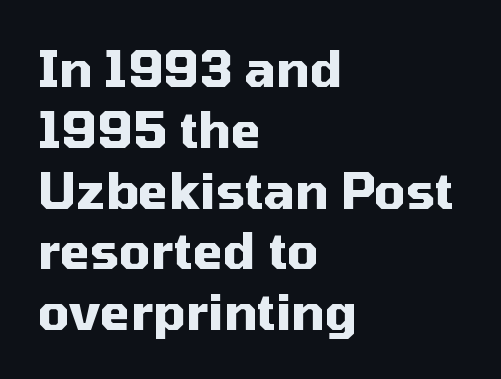
The letters carry no serifs — their stems end cleanly without finishing strokes. Standard letterfit; no display-style spreading of the glyphs. Anything drawn beneath the words? Only blank space. The specimen reads as upright at a glance. Note the varied advance widths — an 'i' is clearly narrower than an 'm'. Students, this is bold: see how much ink each stroke carries.
